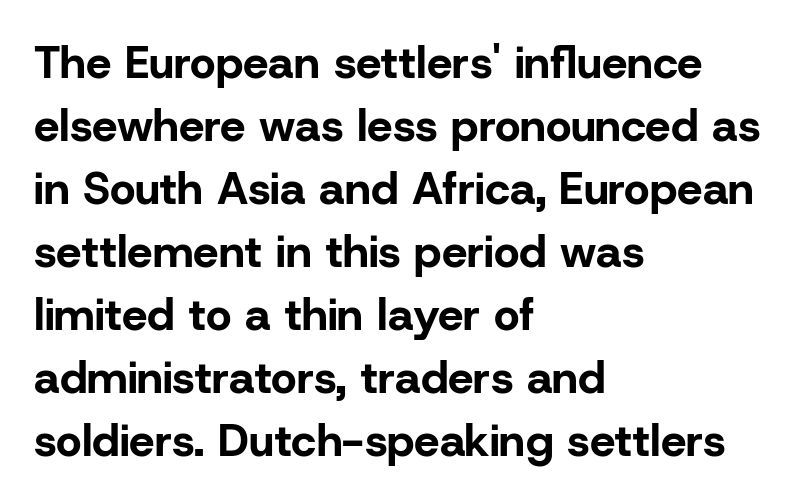
{"serif": "no", "italic": "no", "bold": "yes", "weight": "bold", "width": "normal", "stroke_contrast": "low", "x_height": "medium", "monospaced": "no", "underline": "no", "align": "left", "line_spacing": "normal", "line_spacing_ratio": 1.4, "letter_spacing": "normal", "letter_spacing_em": 0.0, "glyph_px": 45}
